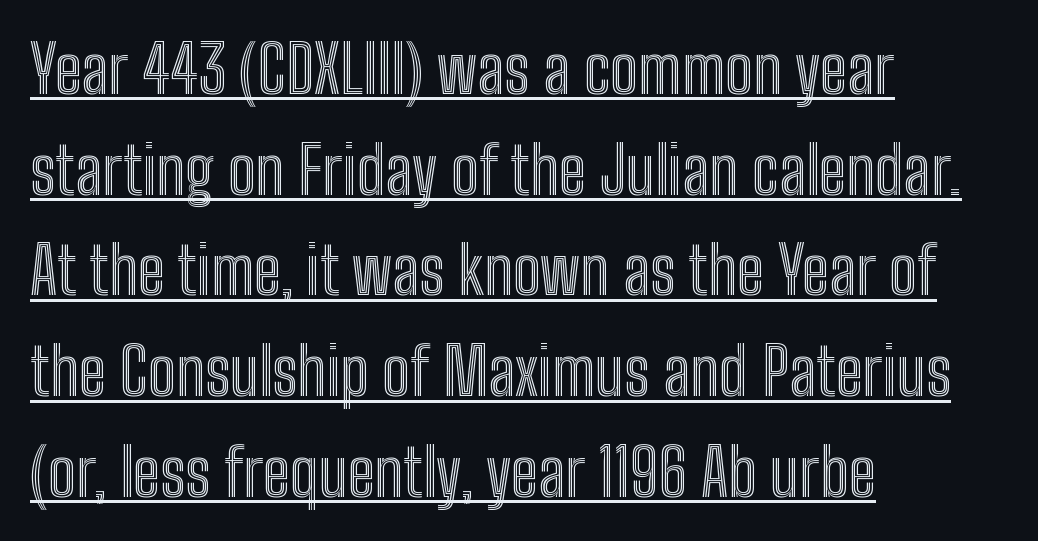
Q: Is the text italic (slanted)? A: No, it is upright.
Q: Is the text underlined? A: Yes.
Q: How is the paragraph aligned? A: Left-aligned.
Q: Is the spacing between letters normal or unusually wide? A: Normal.
Q: Is the spacing between lines tight, normal or loose? A: Normal.
Q: Width (condensed, normal, or wide)? A: Condensed.
Q: x-height? A: Medium.
Q: Monospaced? A: No.
